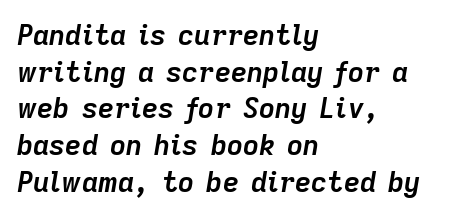
The image shows 28 px semibold type, italic (leaning right); set left-aligned, normal line spacing (1.31x), normal letter spacing, not underlined; low stroke contrast and a medium x-height.
